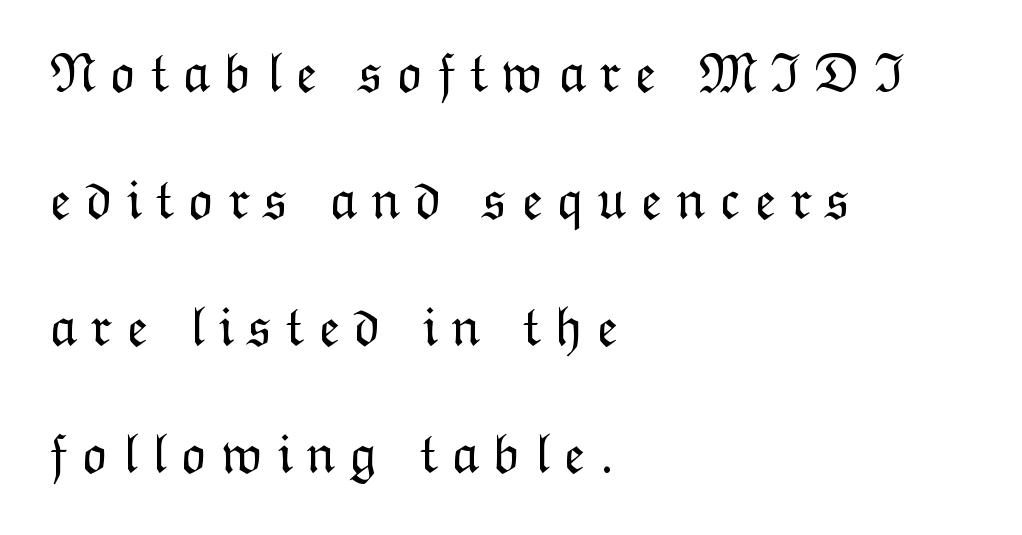
{"italic": "no", "bold": "no", "weight": "light", "width": "normal", "stroke_contrast": "low", "x_height": "medium", "monospaced": "no", "underline": "no", "align": "left", "line_spacing": "loose", "line_spacing_ratio": 2.27, "letter_spacing": "wide", "letter_spacing_em": 0.24, "glyph_px": 56}
